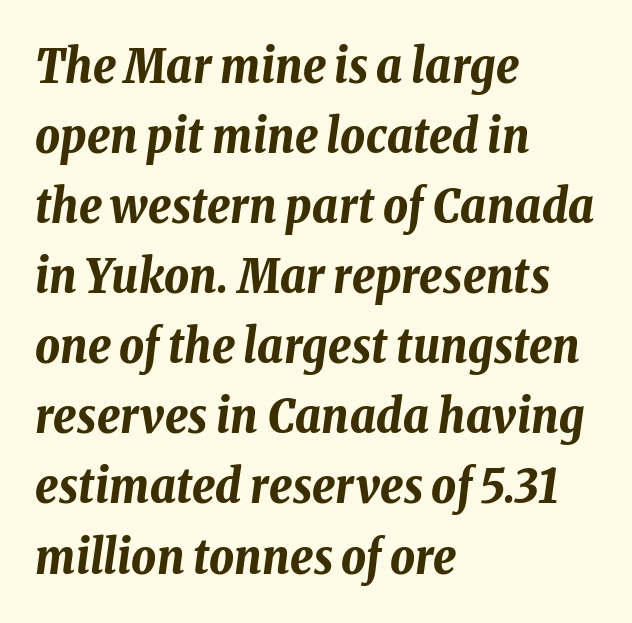
{"italic": "yes", "lean": "right", "slant_degrees": 8, "bold": "yes", "weight": "bold", "width": "condensed", "stroke_contrast": "low", "x_height": "medium", "monospaced": "no", "underline": "no", "align": "left", "line_spacing": "normal", "line_spacing_ratio": 1.46, "letter_spacing": "normal", "letter_spacing_em": 0.0, "glyph_px": 48}
